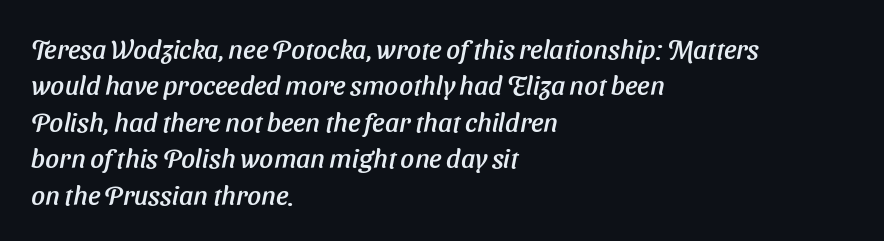
The passage shown has conventional tracking throughout. The space directly below the letters is spotless. Is there much room between lines? A standard amount, neither cramped nor airy. Emphasis-style slanted type is in use. A student would call this left alignment; a typographer would say flush left, rag right.
